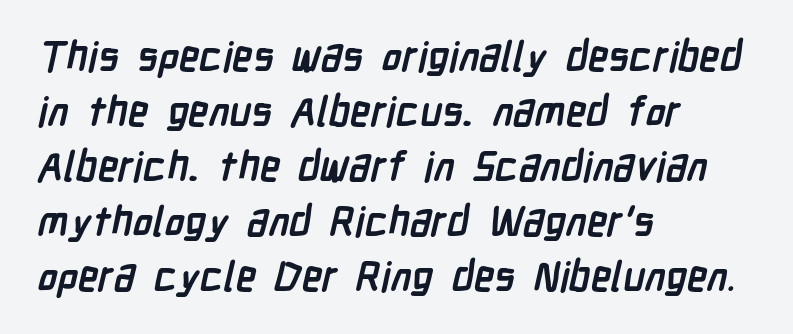
The image shows 41 px semibold, condensed sans-serif type; set left-aligned, normal line spacing (1.34x), normal letter spacing, not underlined; low stroke contrast and a medium x-height.
